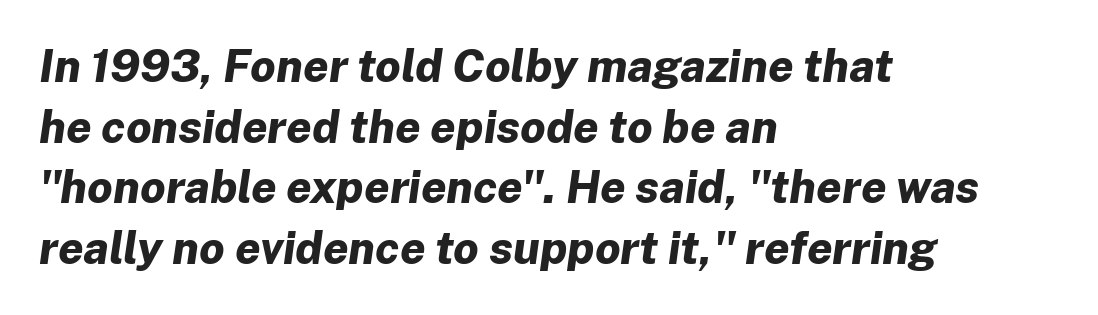
The image shows 45 px bold type, italic (leaning right); set left-aligned, normal line spacing (1.35x), normal letter spacing, not underlined; low stroke contrast and a medium x-height.
